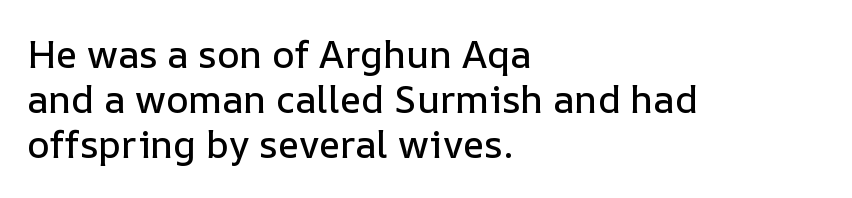
{"italic": "no", "width": "normal", "stroke_contrast": "low", "x_height": "medium", "monospaced": "no", "underline": "no", "align": "left", "line_spacing_ratio": 1.19, "letter_spacing": "normal", "letter_spacing_em": 0.0, "glyph_px": 38}
